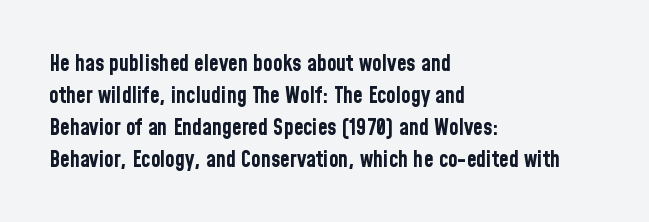
These lines were composed using upright roman letters. Bare-footed words on every line. The vertical gap from one line to the next is medium. Leftover space on each line is placed entirely after the last word. The line texture is even and compact thanks to regular tracking.
